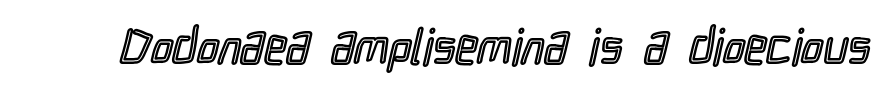
Varying glyph widths throughout — classic text-font behaviour. Honestly, the letter spacing is just normal — you wouldn't notice it. No word sits above an underline.
